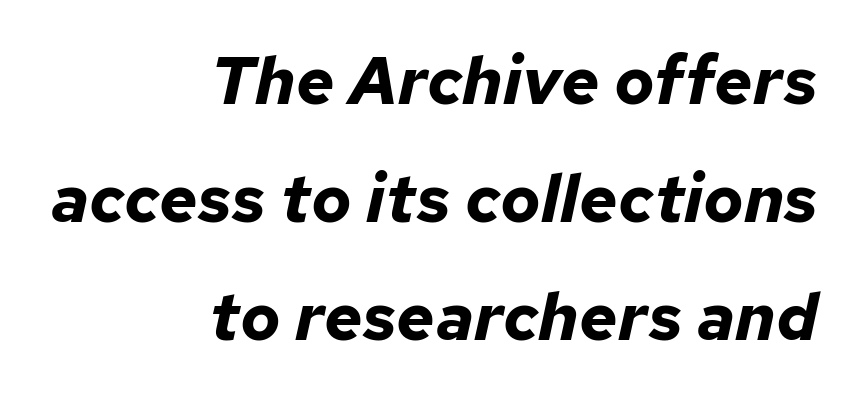
The image shows 67 px bold type, italic (leaning right); set right-aligned, line spacing 1.76x, normal letter spacing, not underlined; low stroke contrast and a medium x-height.
